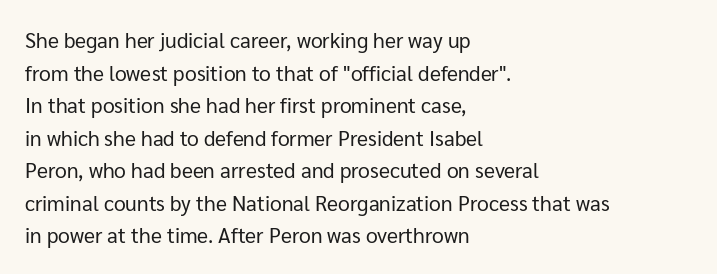
Q: Is the text bold? A: No.
Q: Is the text italic (slanted)? A: No, it is upright.
Q: Is the text underlined? A: No.
Q: How is the paragraph aligned? A: Left-aligned.
Q: Is the spacing between letters normal or unusually wide? A: Normal.
Q: Is the spacing between lines tight, normal or loose? A: Normal.
